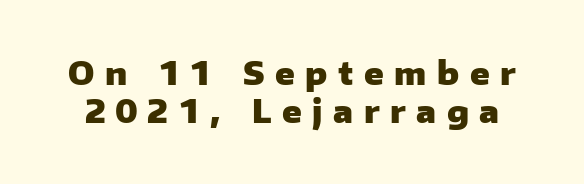
The image shows 32 px heavy sans-serif type, upright; set line spacing 1.2x, unusually wide letter spacing (+0.33 em), not underlined; low stroke contrast and a medium x-height.
